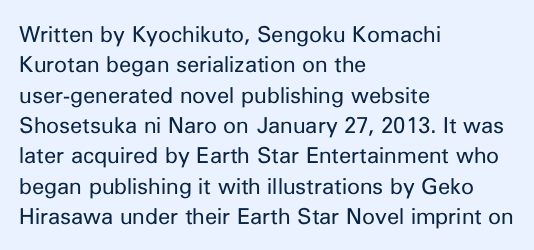
The image shows 22 px text type, upright; set left-aligned, normal line spacing (1.38x), normal letter spacing, not underlined.
